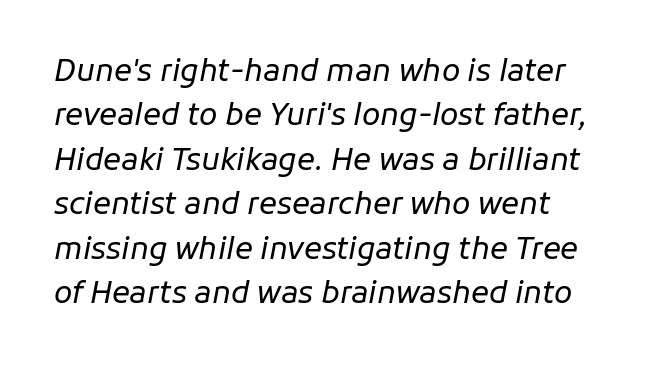
Q: Is the text bold? A: No.
Q: Is the text italic (slanted)? A: Yes, it leans right by about 11 degrees.
Q: Is the text underlined? A: No.
Q: Is the spacing between letters normal or unusually wide? A: Normal.
Q: Is the spacing between lines tight, normal or loose? A: Normal.
Q: Width (condensed, normal, or wide)? A: Normal.
Q: Stroke contrast? A: Low.
Q: x-height? A: Medium.
Q: Monospaced? A: No.
